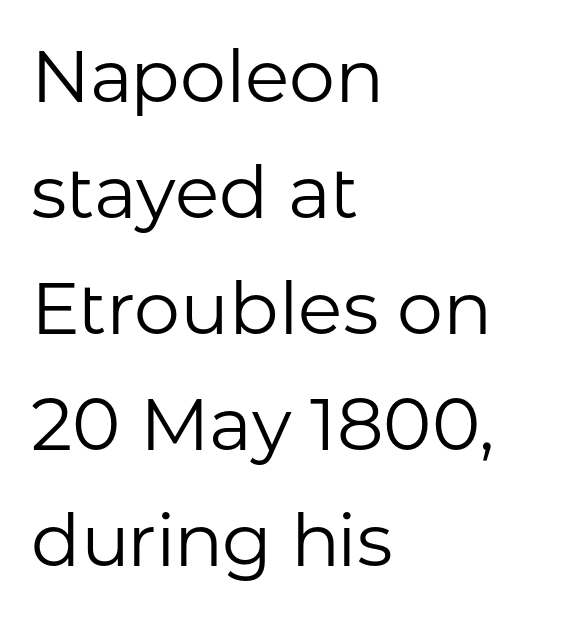
The image shows 73 px regular-weight sans-serif type, upright; set left-aligned, normal line spacing (1.59x), normal letter spacing, not underlined; low stroke contrast and a medium x-height.
